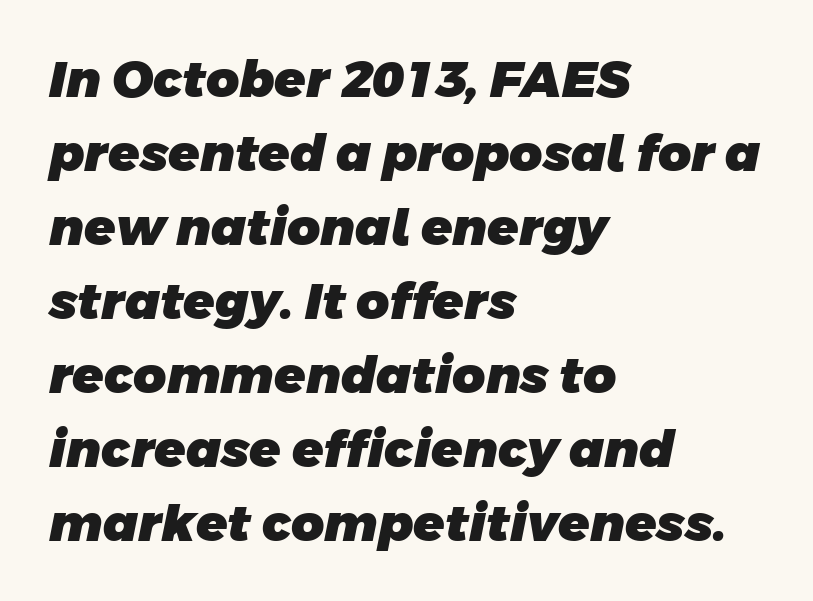
{"serif": "no", "bold": "yes", "weight": "heavy", "width": "normal", "stroke_contrast": "low", "x_height": "large", "monospaced": "no", "underline": "no", "align": "left", "line_spacing": "normal", "line_spacing_ratio": 1.45, "letter_spacing": "normal", "letter_spacing_em": 0.0, "glyph_px": 51}
